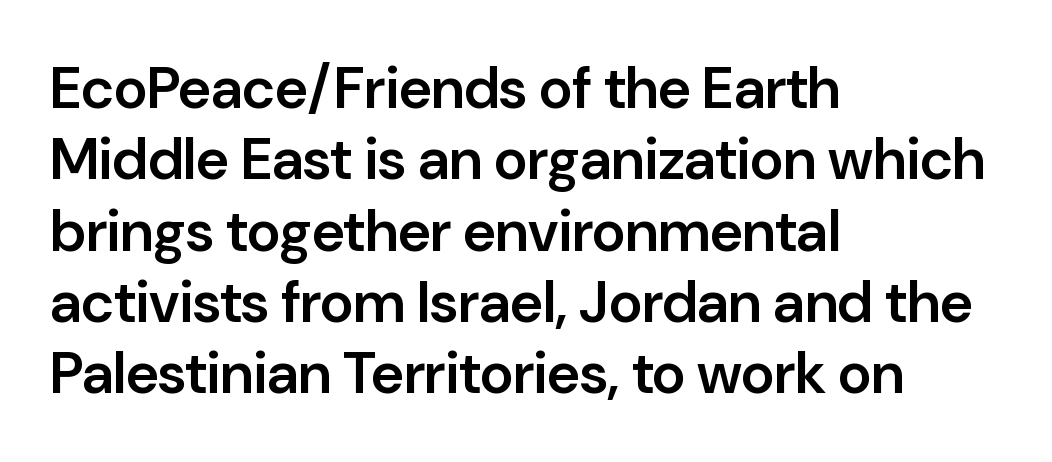
The image shows 58 px semibold sans-serif type, upright; set left-aligned, line spacing 1.23x, normal letter spacing, not underlined; low stroke contrast and a medium x-height.
